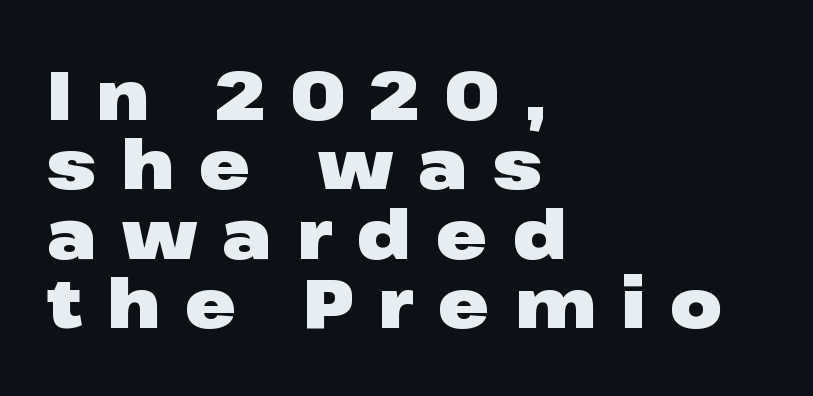
Q: Is the text bold? A: Yes.
Q: Is the text italic (slanted)? A: No, it is upright.
Q: Is the typeface a serif or a sans-serif typeface? A: Sans-serif.
Q: Is the text underlined? A: No.
Q: How is the paragraph aligned? A: Left-aligned.
Q: Is the spacing between letters normal or unusually wide? A: Unusually wide.
Q: Is the spacing between lines tight, normal or loose? A: Tight.
Q: Width (condensed, normal, or wide)? A: Wide.
Q: Stroke contrast? A: Low.
Q: x-height? A: Medium.
Q: Monospaced? A: No.
